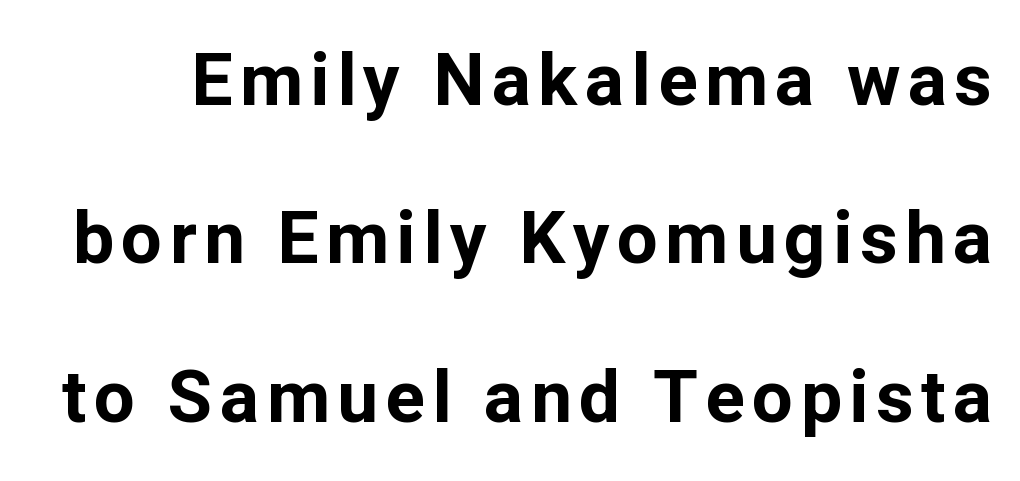
The image shows 73 px bold sans-serif type, upright; set loose line spacing (2.17x), not underlined; low stroke contrast and a medium x-height.
